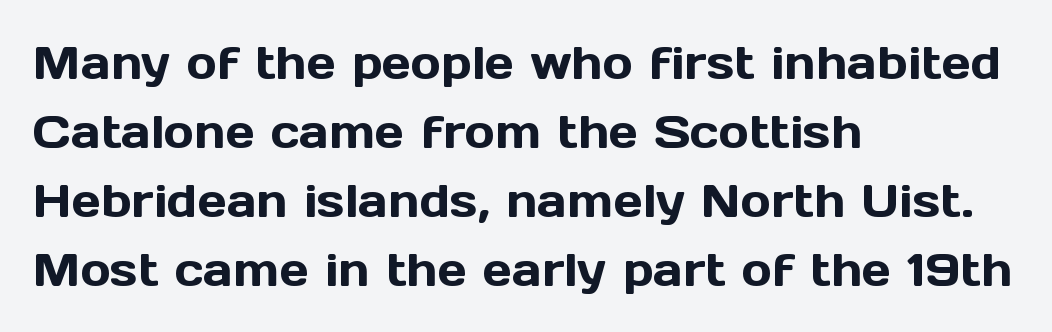
Typographically, this falls in the sans-serif category. The letters stand straight up with perfectly vertical stems. Is the block centered? No — it sits flush against the left margin. Honestly, there is no underline to notice here at all.
